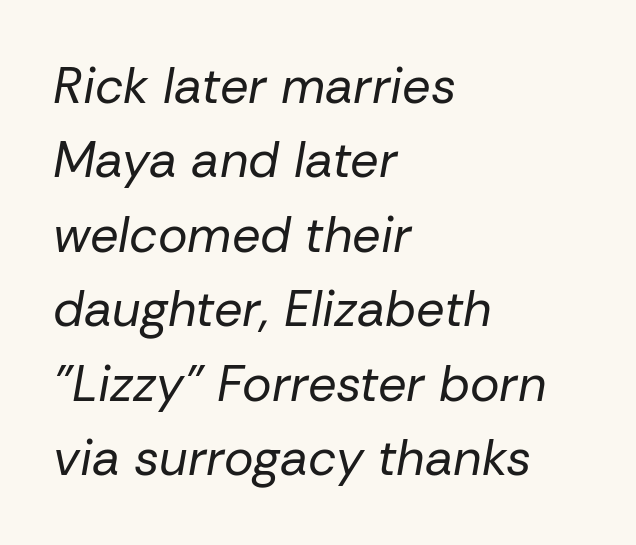
The image shows 50 px regular-weight type, italic (leaning right); set left-aligned, normal line spacing (1.49x), normal letter spacing, not underlined; low stroke contrast and a medium x-height.
